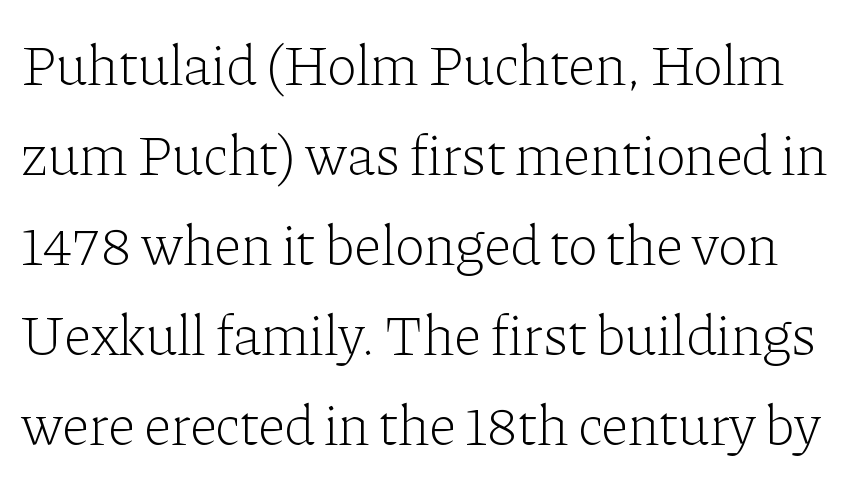
The image shows 57 px light serif type, upright; set normal line spacing (1.58x), normal letter spacing, not underlined; low stroke contrast and a medium x-height.
